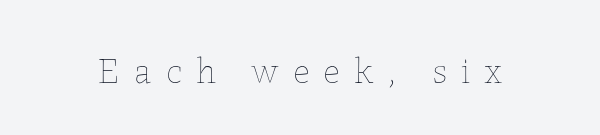
Q: Is the text bold? A: No.
Q: Is the text italic (slanted)? A: No, it is upright.
Q: Is the text underlined? A: No.
Q: Is the spacing between letters normal or unusually wide? A: Unusually wide.
Q: Width (condensed, normal, or wide)? A: Normal.
Q: Stroke contrast? A: Low.
Q: x-height? A: Medium.
Q: Monospaced? A: No.
